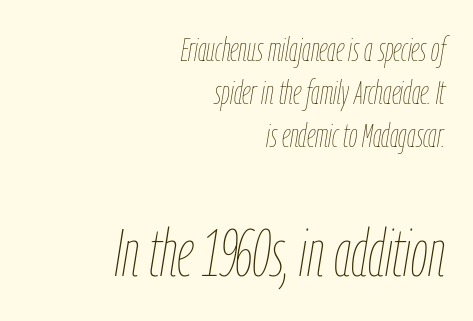
Is the block centered? No — it sits flush against the right margin. Type size steps up from the first block to the second. Letters have the restrained weight of plain body copy at most. The space directly below the letters is spotless.
